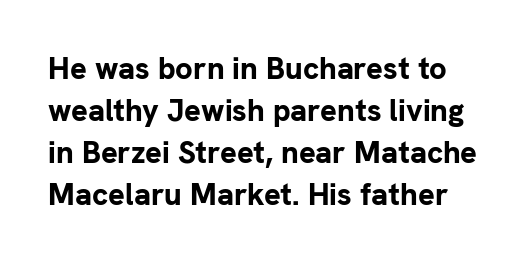
{"serif": "no", "italic": "no", "bold": "yes", "weight": "bold", "width": "normal", "stroke_contrast": "low", "x_height": "medium", "monospaced": "no", "underline": "no", "line_spacing": "normal", "line_spacing_ratio": 1.35, "letter_spacing": "normal", "letter_spacing_em": 0.0, "glyph_px": 31}
